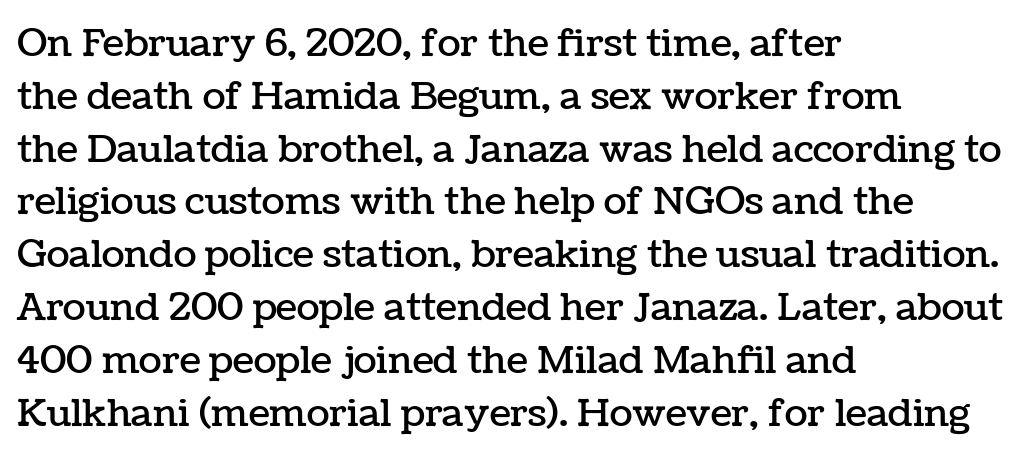
Beneath every word, the page is bare. Proportional: the letters do not fall into vertical columns. The type sits square on the baseline with zero lean. Successive baselines arrive at the customary interval. The setting favours the left margin, as ordinary paragraphs usually do.
